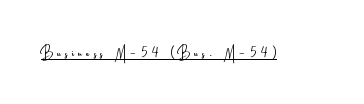
{"bold": "no", "underline": "yes", "letter_spacing": "wide", "letter_spacing_em": 0.21, "glyph_px": 21}
